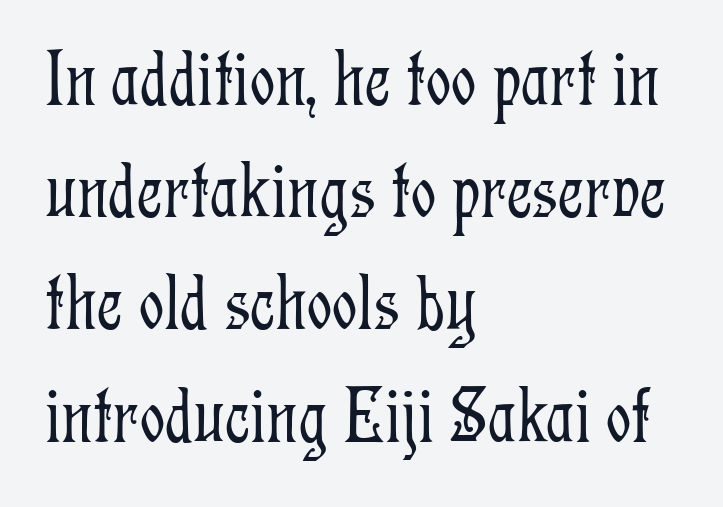
In terms of letterform style, serifs are clearly present. The passage shown is typed in a proportional face where columns would drift. Characters remain perfectly vertical along every line. Anything drawn beneath the words? Only blank space. The weight tops out at a normal text grade.
